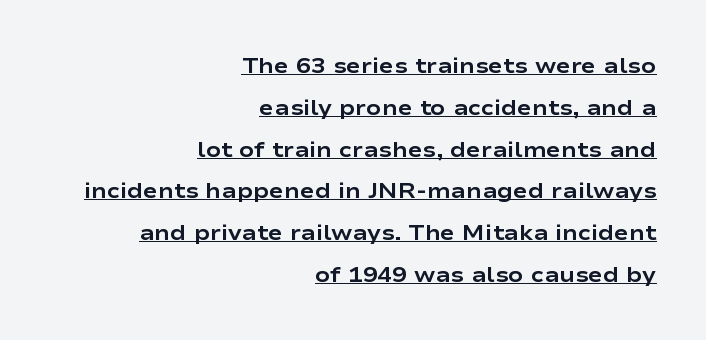
Inter-character spacing is left at the font's built-in metrics. The rendered words wear a rule along their underside. The text block is weighted toward the right margin, trailing off unevenly leftward. Its strokes are broad and dark, the hallmark of bold type. When letters stand straight like this, we call the style roman or upright. Summary of vertical rhythm: relaxed, with wide interline spacing.
